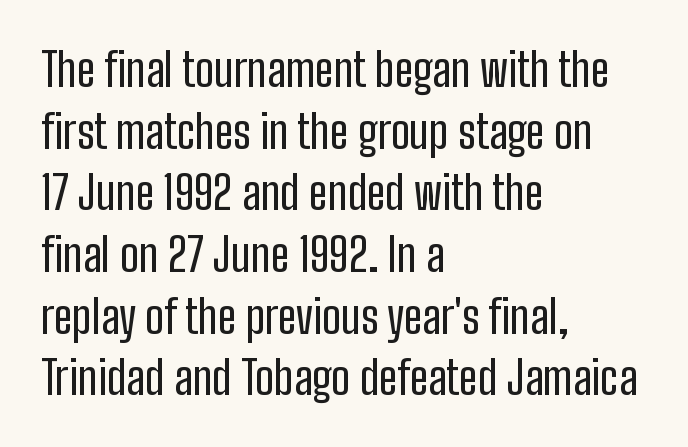
Glance below the letters and you will spot only blank space. A typesetter would call this proportional, since set widths differ per character. Type style note: lacks serifs. Each line starts at the same left margin while the right side varies. The letterforms sit shoulder to shoulder at normal distance.
